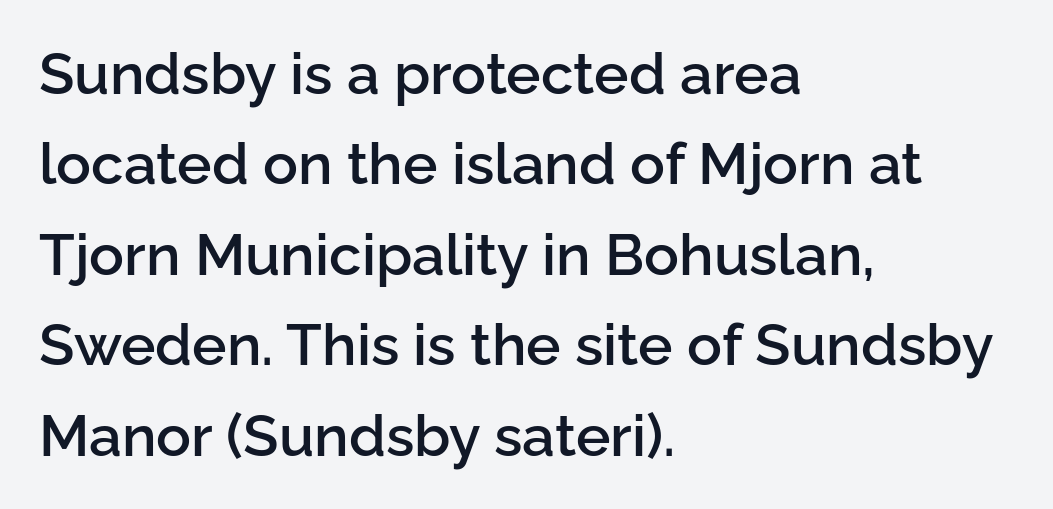
The image shows 58 px semibold sans-serif type, upright; set left-aligned, normal line spacing (1.56x), normal letter spacing, not underlined; low stroke contrast and a medium x-height.
